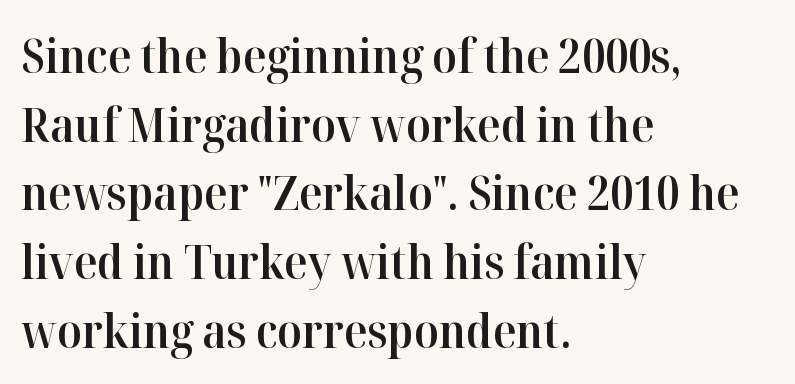
Q: Is the text bold? A: Semi-bold.
Q: Is the text italic (slanted)? A: No, it is upright.
Q: Is the typeface a serif or a sans-serif typeface? A: Serif.
Q: Is the text underlined? A: No.
Q: How is the paragraph aligned? A: Left-aligned.
Q: Is the spacing between letters normal or unusually wide? A: Normal.
Q: Is the spacing between lines tight, normal or loose? A: Normal.
Q: Width (condensed, normal, or wide)? A: Normal.
Q: Stroke contrast? A: High.
Q: x-height? A: Medium.
Q: Monospaced? A: No.
